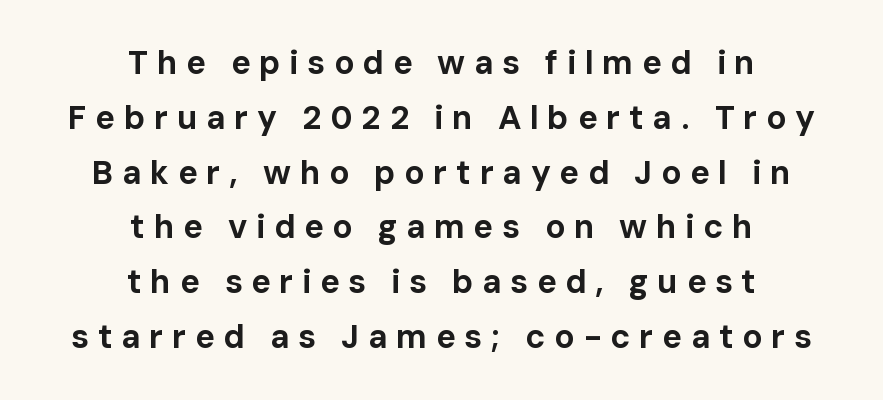
{"serif": "no", "italic": "no", "bold": "yes", "weight": "bold", "width": "normal", "stroke_contrast": "low", "x_height": "medium", "monospaced": "no", "underline": "no", "align": "center", "line_spacing": "normal", "line_spacing_ratio": 1.66, "letter_spacing": "wide", "letter_spacing_em": 0.26, "glyph_px": 33}
